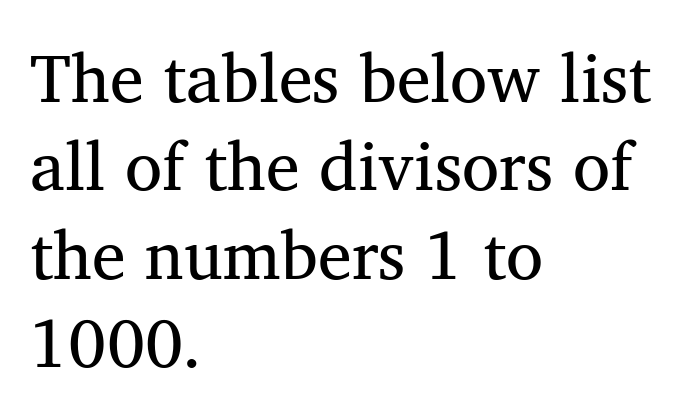
In terms of letterform style, serifs are clearly present. Line beginnings align vertically; line endings do not. These lines are rendered in a variable-pitch font. Compared with typical body copy, the letter spacing here is the same. The space between consecutive lines is moderate. Compared with a typical body face, this is equally light or lighter still.
